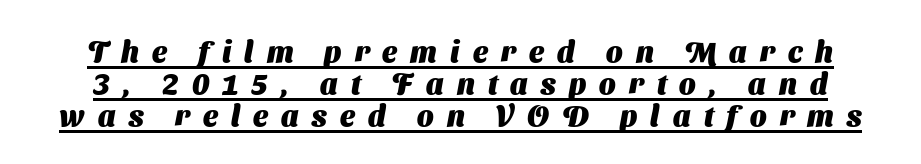
What stands out about the letter spacing? Its width — letters are far apart. Plenty of ink on the page — the face is bold. The face used here appears with an underline applied. These lines are rendered in a variable-pitch font.
